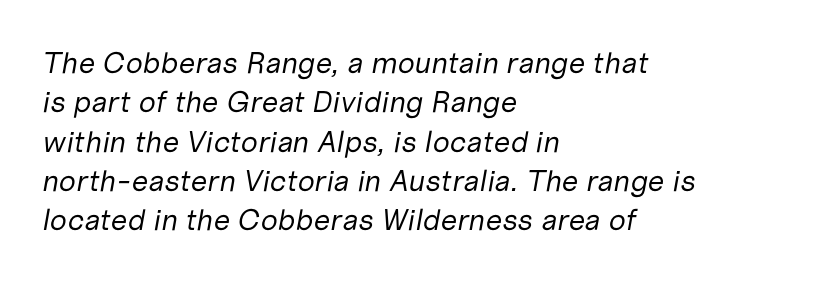
The image shows 30 px regular-weight type, italic (leaning right); set left-aligned, normal line spacing (1.31x), normal letter spacing, not underlined; low stroke contrast and a medium x-height.
